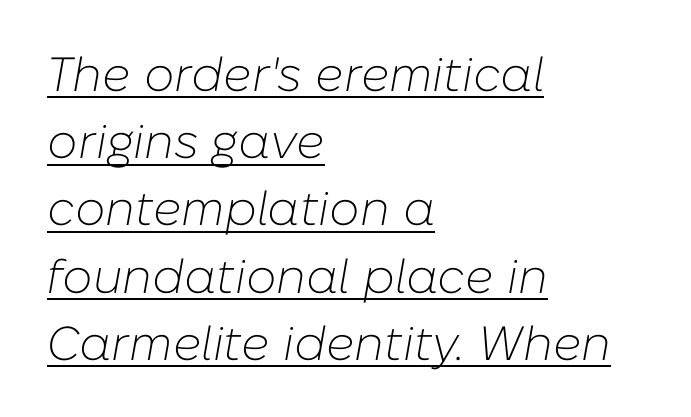
{"italic": "yes", "lean": "right", "slant_degrees": 10, "bold": "no", "weight": "light", "width": "normal", "stroke_contrast": "low", "x_height": "medium", "monospaced": "no", "underline": "yes", "align": "left", "line_spacing": "normal", "line_spacing_ratio": 1.4, "letter_spacing": "normal", "letter_spacing_em": 0.0, "glyph_px": 48}
